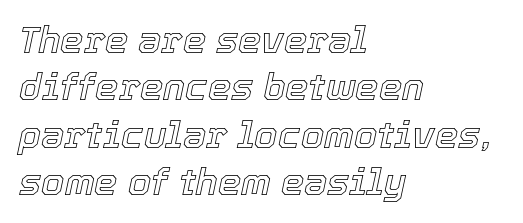
Caption: standard tracking, unaltered. Compared with ordinary roman type, these characters are visibly tilted. Vertical spacing — default. Quick note: underline off. Character widths vary here, with narrow letters taking less room than wide ones. The lines are quadded left.
